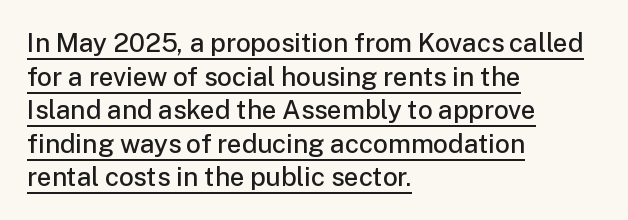
The horizontal fit of the characters is conventional and even. Nope, not italic — everything's standing straight. Somebody hit Ctrl+U on this one — the words are underlined. The leading is moderate, giving the passage an even texture. Summary of weight: moderately heavy, a semibold.
